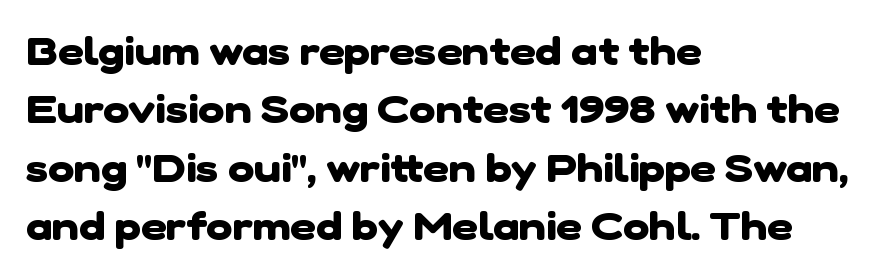
What stands out about the letter spacing? Nothing — it is the standard amount. Character widths vary here, with narrow letters taking less room than wide ones. Each letter's strokes conclude bluntly, with no projecting serifs. The passage is arranged the way most books set body copy — flush left. Bold? Absolutely — the strokes are thick and heavy. Baseline-to-baseline distance is the conventional proportion of letter height.
